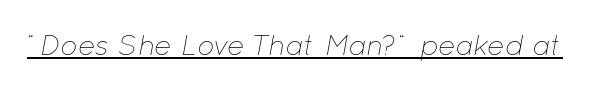
Q: Is the text bold? A: No.
Q: Is the text italic (slanted)? A: Yes, it leans right by about 12 degrees.
Q: Is the text underlined? A: Yes.
Q: Is the spacing between letters normal or unusually wide? A: Normal.
Q: Width (condensed, normal, or wide)? A: Normal.
Q: Stroke contrast? A: Low.
Q: x-height? A: Medium.
Q: Monospaced? A: No.
